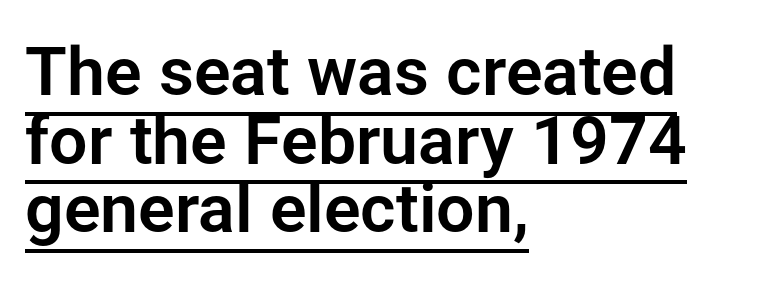
Q: Is the text italic (slanted)? A: No, it is upright.
Q: Is the typeface a serif or a sans-serif typeface? A: Sans-serif.
Q: Is the text underlined? A: Yes.
Q: How is the paragraph aligned? A: Left-aligned.
Q: Is the spacing between letters normal or unusually wide? A: Normal.
Q: Is the spacing between lines tight, normal or loose? A: Tight.
Q: Width (condensed, normal, or wide)? A: Normal.
Q: Stroke contrast? A: Low.
Q: x-height? A: Medium.
Q: Monospaced? A: No.
